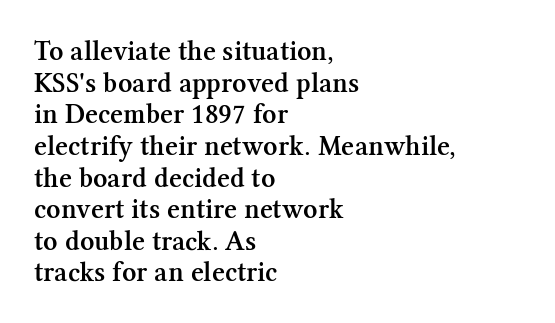
{"serif": "yes", "italic": "no", "bold": "semi", "weight": "semibold", "width": "normal", "stroke_contrast": "medium", "x_height": "medium", "monospaced": "no", "underline": "no", "align": "left", "line_spacing": "tight", "line_spacing_ratio": 1.13, "letter_spacing": "normal", "letter_spacing_em": 0.0, "glyph_px": 28}
